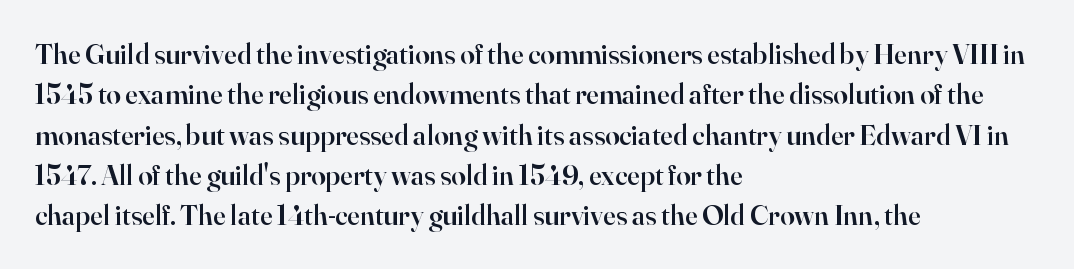
{"serif": "yes", "italic": "no", "bold": "semi", "weight": "semibold", "width": "normal", "stroke_contrast": "high", "x_height": "small", "monospaced": "no", "underline": "no", "align": "left", "line_spacing": "normal", "line_spacing_ratio": 1.39, "letter_spacing": "normal", "letter_spacing_em": 0.0, "glyph_px": 29}
